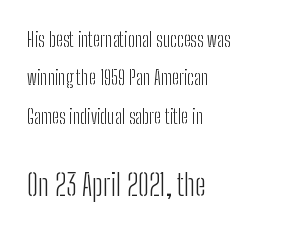
The image shows 30 px light, condensed sans-serif type, upright; set left-aligned, loose line spacing (1.92x), normal letter spacing, not underlined; the second (bottom) block is 1.5x larger; low stroke contrast and a medium x-height.
